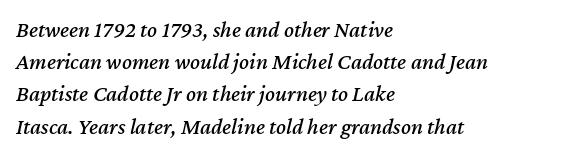
The image shows 23 px text type, italic (leaning right); set left-aligned, normal line spacing (1.4x), normal letter spacing, not underlined.
